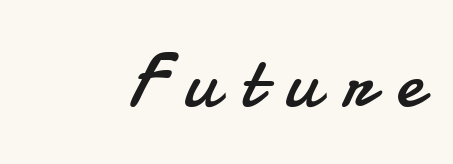
The image shows 75 px regular-weight sans-serif type; set unusually wide letter spacing (+0.32 em), not underlined; low stroke contrast and a small x-height.
